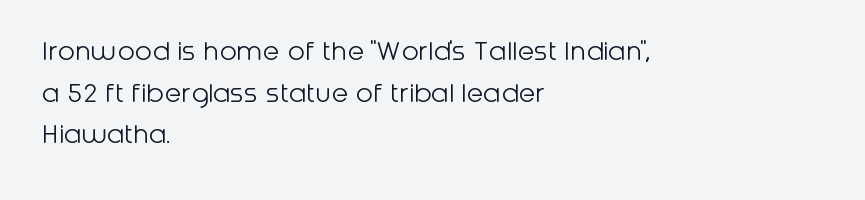
The image shows 31 px light sans-serif type, upright; set left-aligned, normal line spacing (1.34x), normal letter spacing, not underlined; low stroke contrast and a medium x-height.
